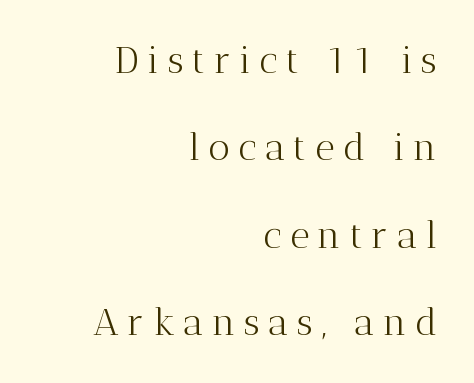
Q: Is the text bold? A: No.
Q: Is the text italic (slanted)? A: No, it is upright.
Q: Is the typeface a serif or a sans-serif typeface? A: Serif.
Q: Is the text underlined? A: No.
Q: How is the paragraph aligned? A: Right-aligned.
Q: Is the spacing between letters normal or unusually wide? A: Unusually wide.
Q: Is the spacing between lines tight, normal or loose? A: Loose.
Q: Width (condensed, normal, or wide)? A: Normal.
Q: Stroke contrast? A: Medium.
Q: x-height? A: Medium.
Q: Monospaced? A: No.
